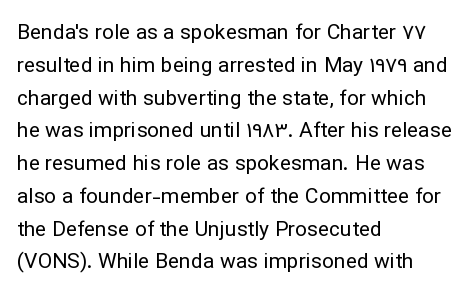
Upright lettering throughout. The rows are spaced the way most documents space them. These lines stack with their left ends in a neat column. The space beneath each line is pristine and unruled. This sample uses plain, unmodified letter spacing. Stem width sits at or under what a default text font uses.
